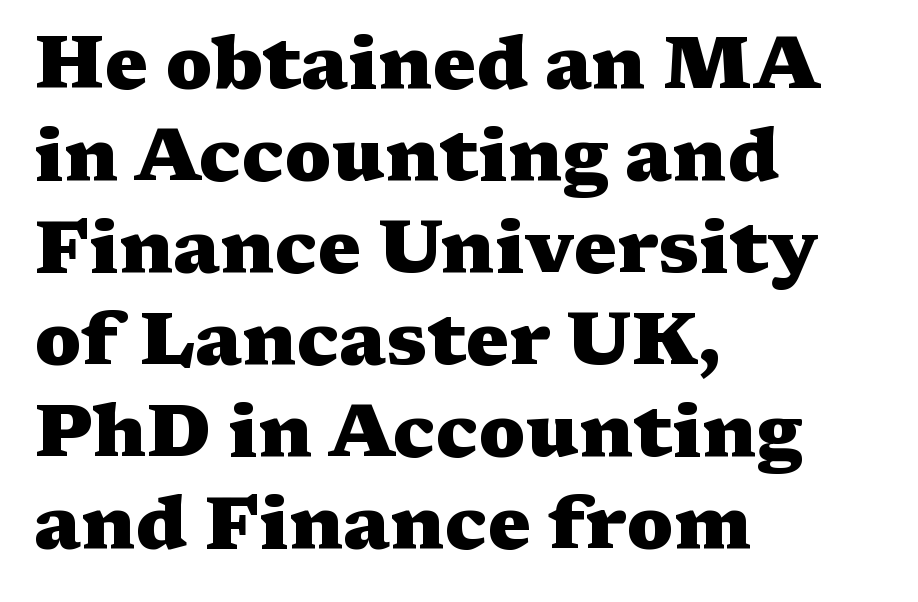
Q: Is the text bold? A: Yes.
Q: Is the text italic (slanted)? A: No, it is upright.
Q: Is the typeface a serif or a sans-serif typeface? A: Serif.
Q: Is the text underlined? A: No.
Q: How is the paragraph aligned? A: Left-aligned.
Q: Is the spacing between letters normal or unusually wide? A: Normal.
Q: Is the spacing between lines tight, normal or loose? A: Normal.
Q: Width (condensed, normal, or wide)? A: Wide.
Q: Stroke contrast? A: Medium.
Q: x-height? A: Medium.
Q: Monospaced? A: No.
